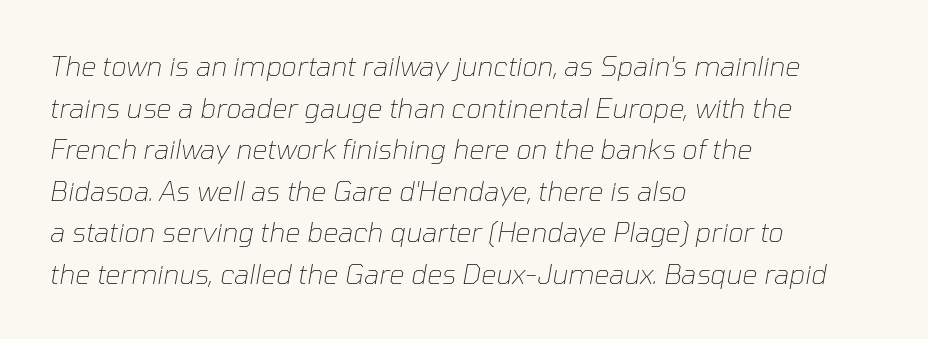
{"italic": "yes", "lean": "right", "slant_degrees": 10, "bold": "no", "underline": "no", "align": "left", "line_spacing": "normal", "line_spacing_ratio": 1.54, "letter_spacing": "normal", "letter_spacing_em": 0.0, "glyph_px": 27}
